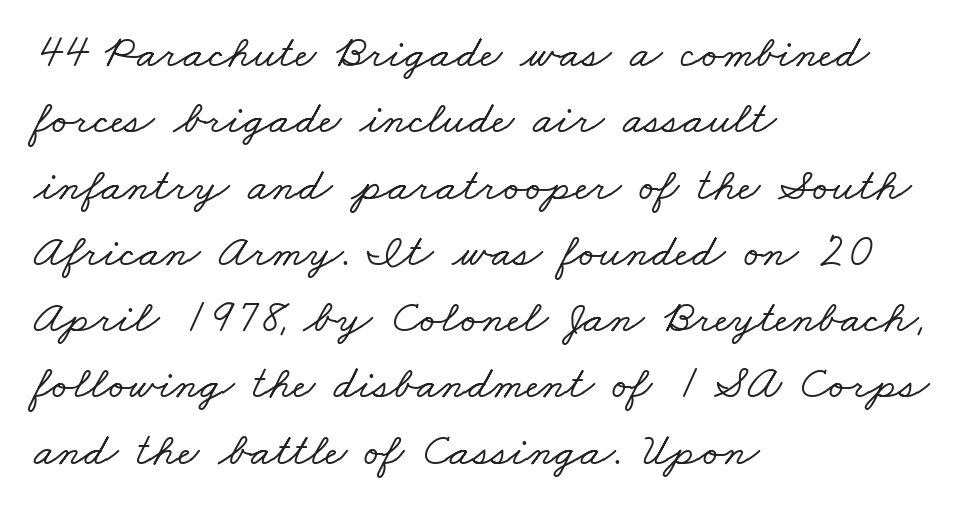
Q: Is the typeface a serif or a sans-serif typeface? A: Serif.
Q: Is the text underlined? A: No.
Q: How is the paragraph aligned? A: Left-aligned.
Q: Is the spacing between letters normal or unusually wide? A: Normal.
Q: Is the spacing between lines tight, normal or loose? A: Normal.
Q: Width (condensed, normal, or wide)? A: Wide.
Q: Stroke contrast? A: Low.
Q: x-height? A: Small.
Q: Monospaced? A: No.
